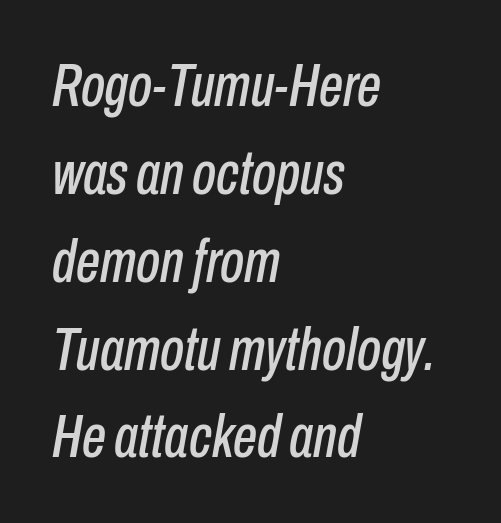
The image shows 61 px condensed type, italic (leaning right); set left-aligned, normal line spacing (1.44x), normal letter spacing, not underlined; low stroke contrast and a medium x-height.
